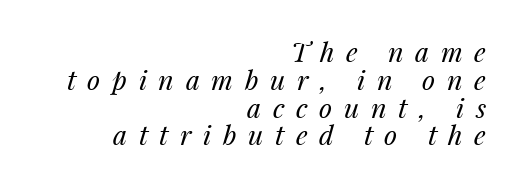
{"italic": "yes", "lean": "right", "slant_degrees": 14, "bold": "no", "underline": "no", "align": "right", "line_spacing": "tight", "line_spacing_ratio": 1.03, "letter_spacing": "wide", "letter_spacing_em": 0.43, "glyph_px": 27}
